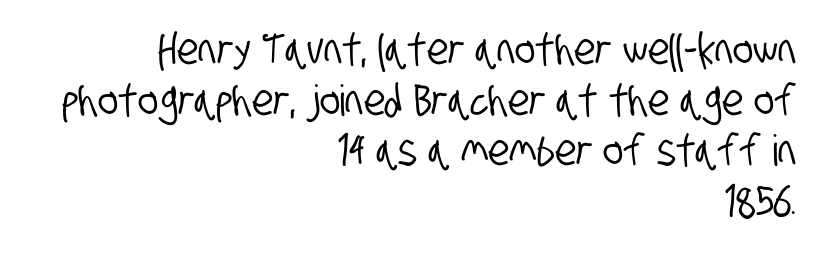
The image shows 43 px condensed sans-serif type; set right-aligned, line spacing 1.18x, normal letter spacing, not underlined; low stroke contrast and a large x-height.
